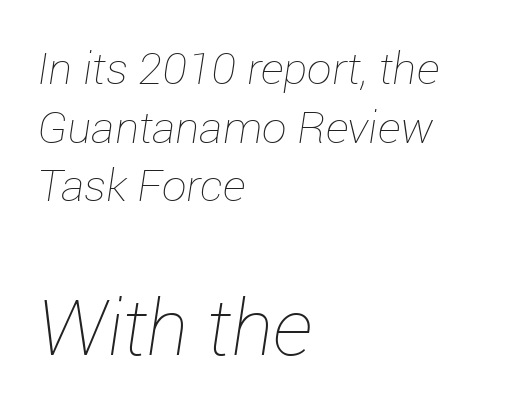
Q: Is the text bold? A: No.
Q: Is the text italic (slanted)? A: Yes, it leans right by about 12 degrees.
Q: Is the text underlined? A: No.
Q: How is the paragraph aligned? A: Left-aligned.
Q: Is the spacing between letters normal or unusually wide? A: Normal.
Q: Is the spacing between lines tight, normal or loose? A: Normal.
Q: Which block of text is set in a larger size, the first (top) or the second (bottom)? A: The second (bottom) one.
Q: Width (condensed, normal, or wide)? A: Normal.
Q: Stroke contrast? A: Low.
Q: x-height? A: Medium.
Q: Monospaced? A: No.
